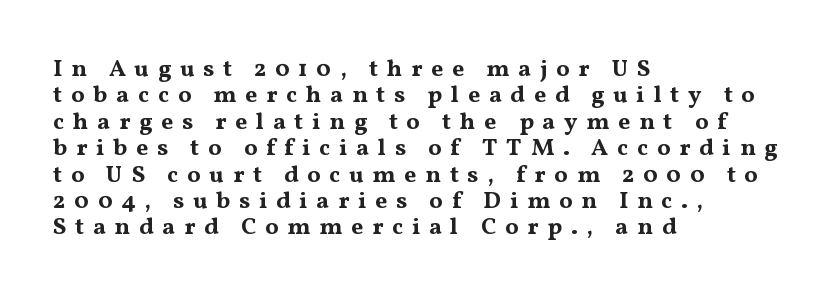
The string is rendered with underlining switched off. The lines are packed closely together with very little leading. Look at the tracking — it's clearly loosened, letters drifting apart. All the whitespace from short lines collects on the right.
